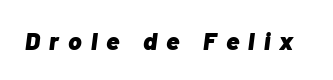
Q: Is the text bold? A: Yes.
Q: Is the text italic (slanted)? A: Yes, it leans right by about 7 degrees.
Q: Is the text underlined? A: No.
Q: Is the spacing between letters normal or unusually wide? A: Unusually wide.
